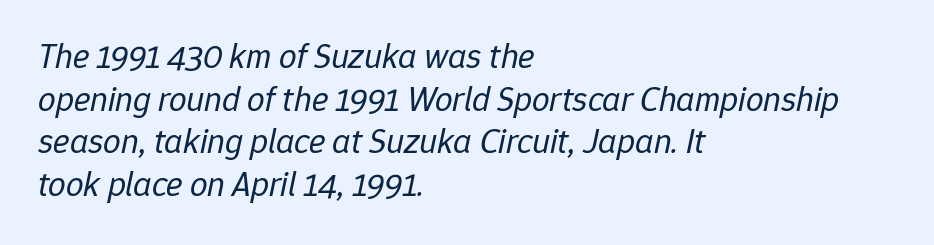
Anything drawn beneath the words? Only blank space. The line texture is even and compact thanks to regular tracking. Is this a heavy cut? Hardly; it is regular or lighter. Italic? Definitely — the glyphs are oblique. The face used here is proportionally spaced, like ordinary book or web type.
